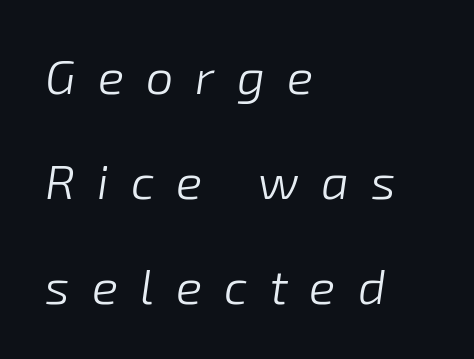
The image shows 49 px light type, italic (leaning right); set left-aligned, loose line spacing (2.14x), unusually wide letter spacing (+0.45 em), not underlined; low stroke contrast and a medium x-height.
